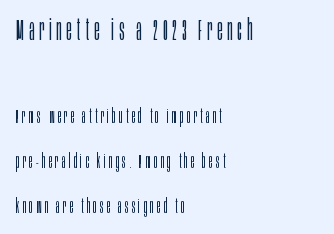
Q: Is the text bold? A: No.
Q: Is the text italic (slanted)? A: No, it is upright.
Q: Is the typeface a serif or a sans-serif typeface? A: Sans-serif.
Q: Is the text underlined? A: No.
Q: How is the paragraph aligned? A: Left-aligned.
Q: Is the spacing between lines tight, normal or loose? A: Loose.
Q: Which block of text is set in a larger size, the first (top) or the second (bottom)? A: The first (top) one.
Q: Width (condensed, normal, or wide)? A: Condensed.
Q: Stroke contrast? A: Low.
Q: x-height? A: Large.
Q: Monospaced? A: No.
